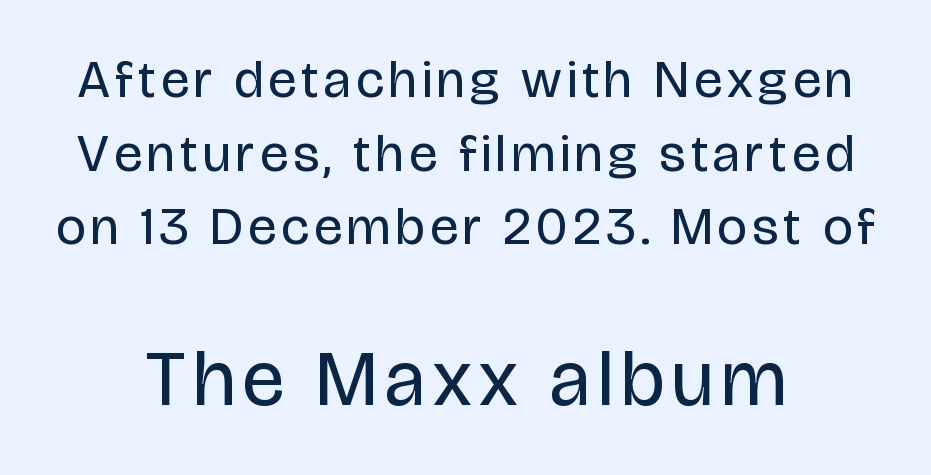
{"serif": "no", "italic": "no", "bold": "no", "weight": "regular", "width": "condensed", "stroke_contrast": "low", "x_height": "large", "monospaced": "no", "underline": "no", "align": "center", "line_spacing": "normal", "line_spacing_ratio": 1.39, "larger_block": "second", "size_ratio": 1.49, "glyph_px": 79}
